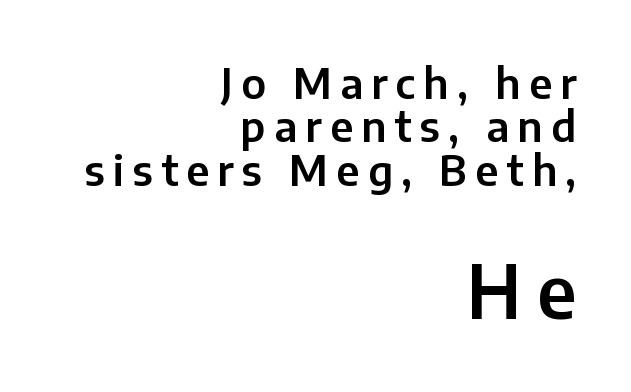
Q: Is the text italic (slanted)? A: No, it is upright.
Q: Is the typeface a serif or a sans-serif typeface? A: Sans-serif.
Q: Is the text underlined? A: No.
Q: How is the paragraph aligned? A: Right-aligned.
Q: Is the spacing between letters normal or unusually wide? A: Unusually wide.
Q: Is the spacing between lines tight, normal or loose? A: Tight.
Q: Which block of text is set in a larger size, the first (top) or the second (bottom)? A: The second (bottom) one.
Q: Width (condensed, normal, or wide)? A: Normal.
Q: Stroke contrast? A: Low.
Q: x-height? A: Medium.
Q: Monospaced? A: No.
